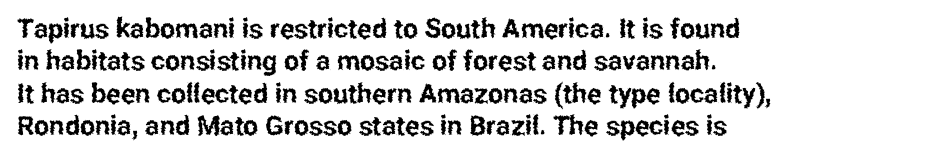
Designer's note — italics off, roman on. The specimen omits any rule beneath the text block's lines. No extra tracking has been applied to these lines. Each line starts at the same left margin while the right side varies.
